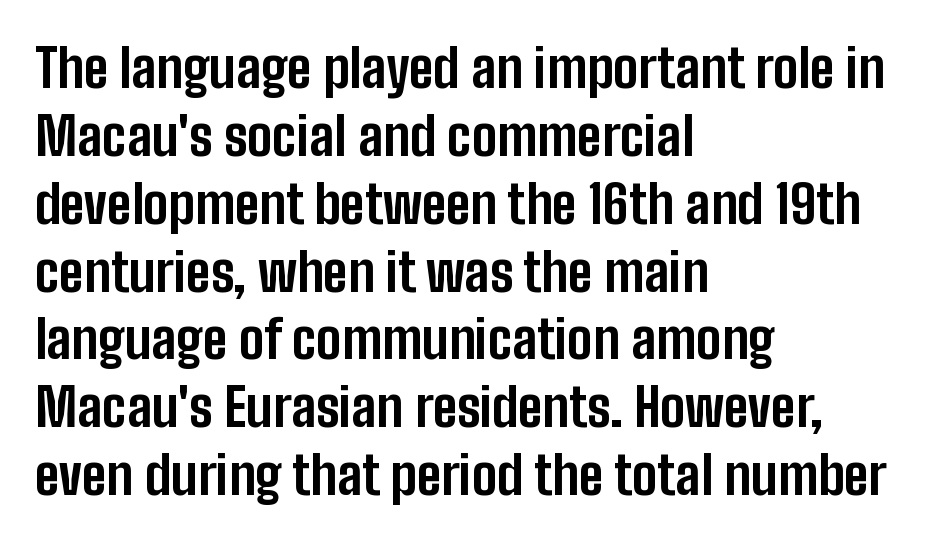
All the whitespace from short lines collects on the right. It's the straight-up-and-down kind of type. Is the type bold? Yes — the strokes are clearly thick and heavy. Note: no serifs on the glyphs. Vertical spacing — default. Each letter keeps its own natural width here, so spacing adapts to shape.
